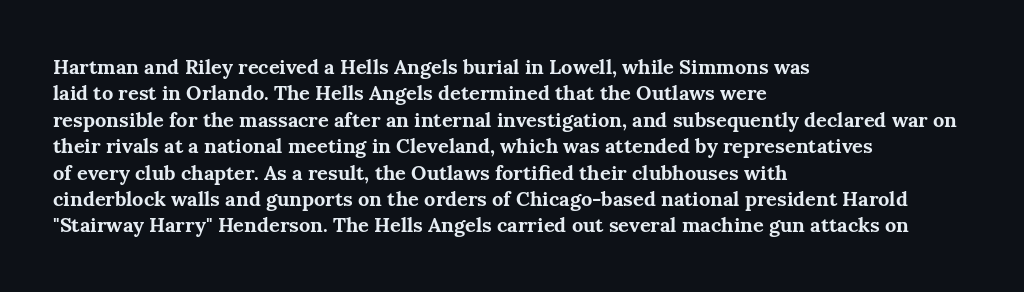
{"italic": "no", "bold": "yes", "underline": "no", "align": "left", "line_spacing": "normal", "line_spacing_ratio": 1.32, "letter_spacing": "normal", "letter_spacing_em": 0.0, "glyph_px": 20}
